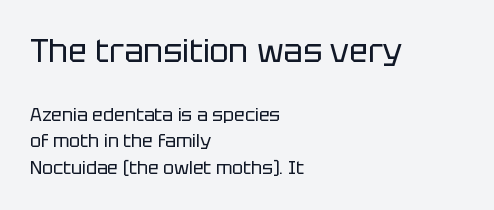
The image shows 32 px regular-weight sans-serif type, upright; set left-aligned, normal line spacing (1.47x), normal letter spacing, not underlined; the first (top) block is 1.78x larger; low stroke contrast and a large x-height.
